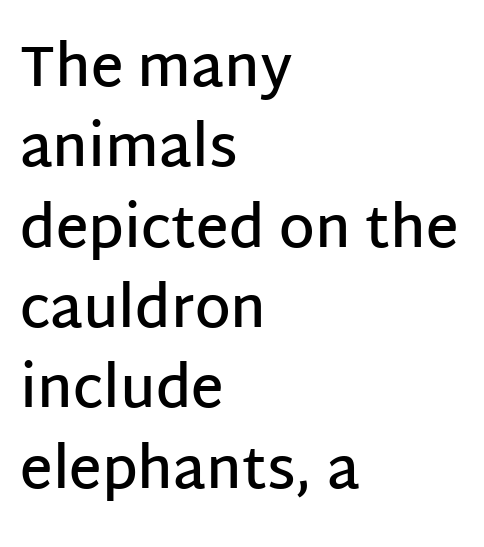
Q: Is the text bold? A: Semi-bold.
Q: Is the text italic (slanted)? A: No, it is upright.
Q: Is the typeface a serif or a sans-serif typeface? A: Sans-serif.
Q: Is the text underlined? A: No.
Q: How is the paragraph aligned? A: Left-aligned.
Q: Is the spacing between letters normal or unusually wide? A: Normal.
Q: Is the spacing between lines tight, normal or loose? A: Normal.
Q: Width (condensed, normal, or wide)? A: Normal.
Q: Stroke contrast? A: Low.
Q: x-height? A: Large.
Q: Monospaced? A: No.
